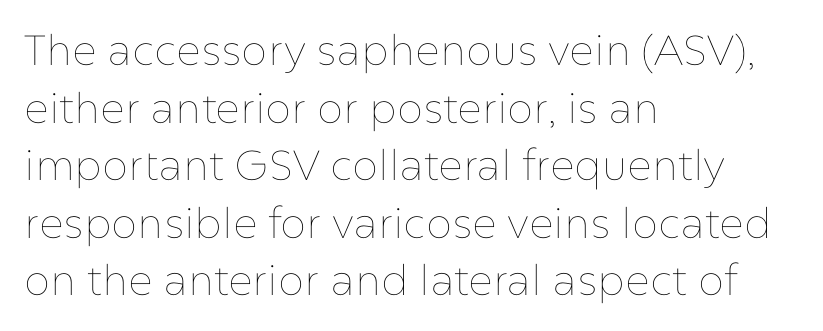
The image shows 42 px thin type, upright; set left-aligned, normal line spacing (1.37x), normal letter spacing, not underlined; low stroke contrast and a medium x-height.
